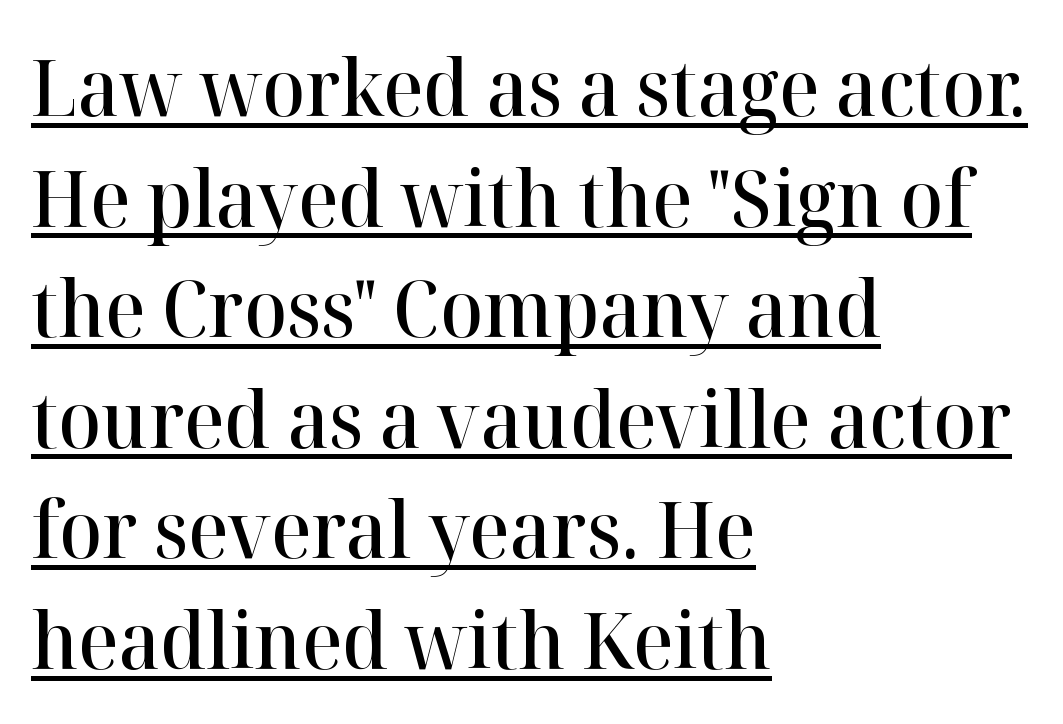
Q: Is the text bold? A: Semi-bold.
Q: Is the text italic (slanted)? A: No, it is upright.
Q: Is the typeface a serif or a sans-serif typeface? A: Serif.
Q: Is the text underlined? A: Yes.
Q: How is the paragraph aligned? A: Left-aligned.
Q: Is the spacing between letters normal or unusually wide? A: Normal.
Q: Is the spacing between lines tight, normal or loose? A: Normal.
Q: Width (condensed, normal, or wide)? A: Normal.
Q: Stroke contrast? A: High.
Q: x-height? A: Medium.
Q: Monospaced? A: No.
